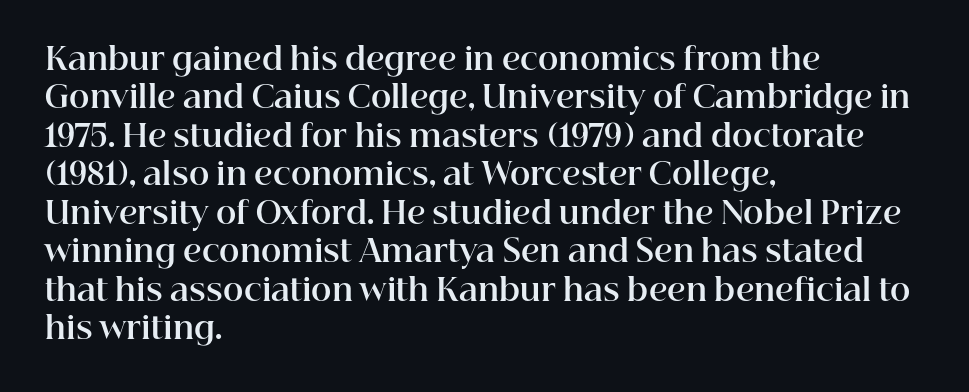
{"serif": "yes", "italic": "no", "bold": "yes", "weight": "bold", "width": "normal", "stroke_contrast": "high", "x_height": "medium", "monospaced": "no", "underline": "no", "align": "left", "line_spacing_ratio": 1.24, "letter_spacing": "normal", "letter_spacing_em": 0.0, "glyph_px": 31}
